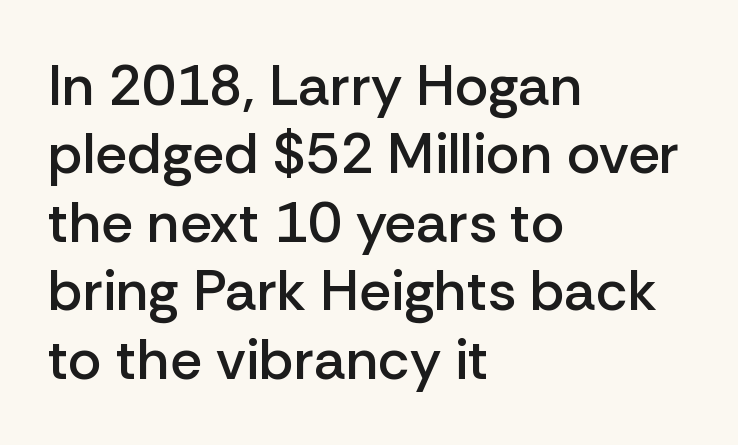
The image shows 57 px semibold sans-serif type, upright; set left-aligned, line spacing 1.2x, normal letter spacing, not underlined; low stroke contrast and a medium x-height.
